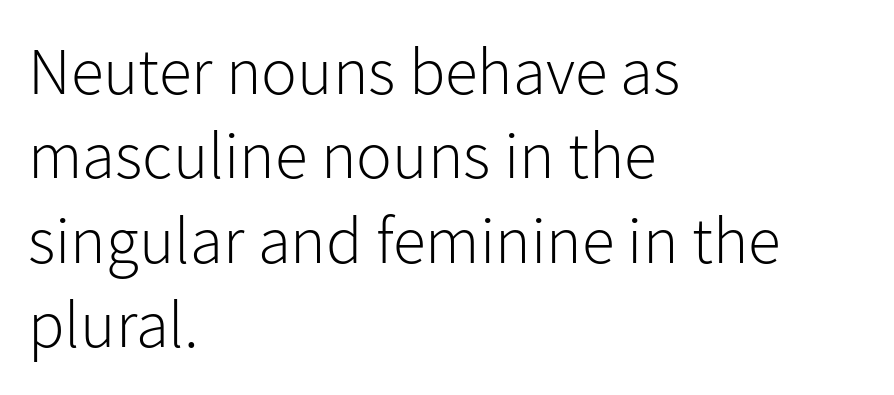
The image shows 67 px light sans-serif type, upright; set left-aligned, normal line spacing (1.26x), normal letter spacing, not underlined; low stroke contrast and a medium x-height.
